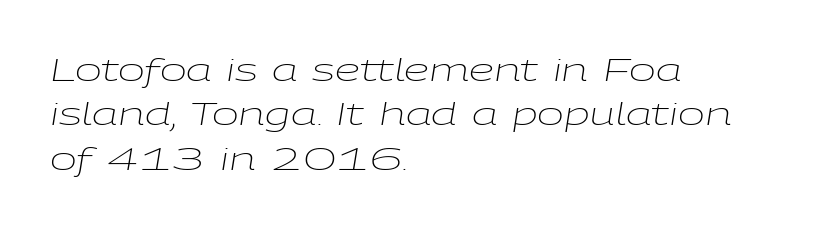
A typesetter would call this zero additional tracking. Letters rest on an invisible, unmarked baseline. Do the characters align in a grid? No, the font is proportional. No heavy texture on the line: the type isn't bold. Vertically, the passage feels balanced, rows spaced as you'd expect.
